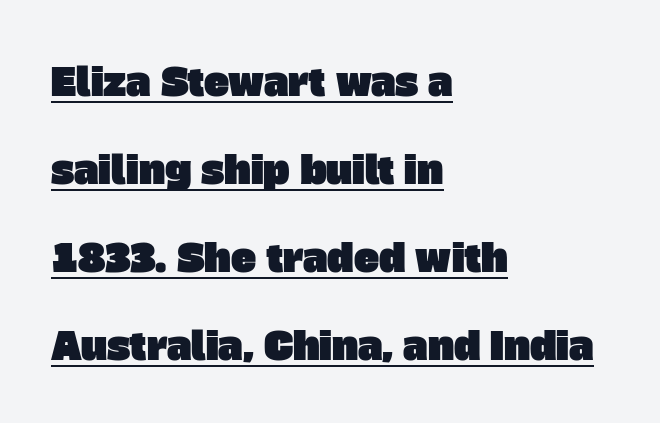
The image shows 38 px sans-serif type; set left-aligned, loose line spacing (2.32x), normal letter spacing, underlined; low stroke contrast and a large x-height.
